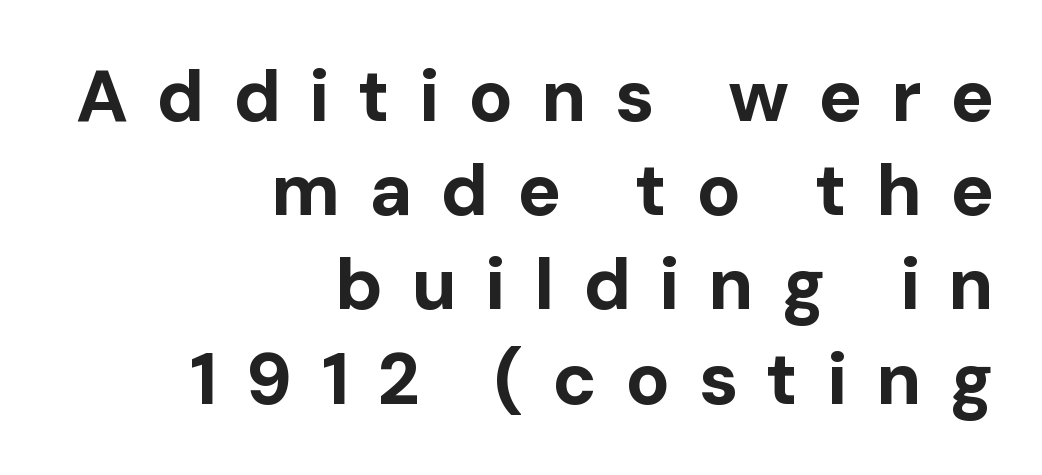
The image shows 73 px bold sans-serif type, upright; set right-aligned, normal line spacing (1.29x), unusually wide letter spacing (+0.39 em), not underlined; low stroke contrast and a medium x-height.
